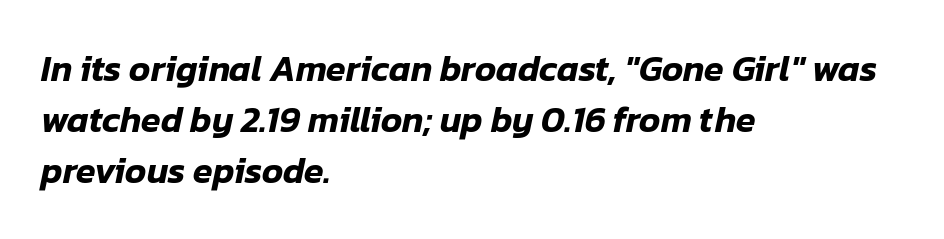
A student would call this left alignment; a typographer would say flush left, rag right. The letters advance in unequal steps, a hallmark of proportional type. Just letters on the line, the space beneath them empty. Short note: letters normally spaced. You can tell it's italic because the verticals aren't actually vertical.
